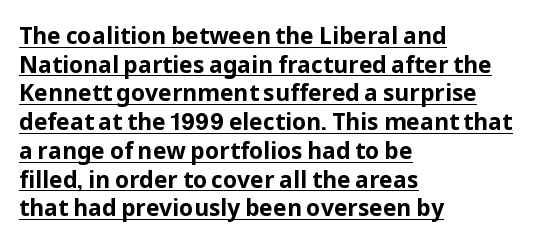
A student would call this left alignment; a typographer would say flush left, rag right. Strokes here are thick enough to call this a true bold. A normal amount of white space separates one row of letters from the next. The passage shown has conventional tracking throughout. In terms of posture, this sample is upright.
